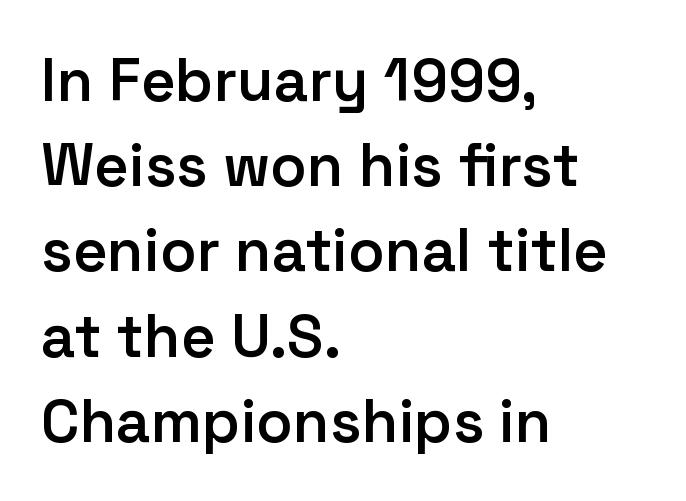
The image shows 60 px semibold sans-serif type, upright; set left-aligned, normal line spacing (1.42x), normal letter spacing, not underlined; low stroke contrast and a medium x-height.
